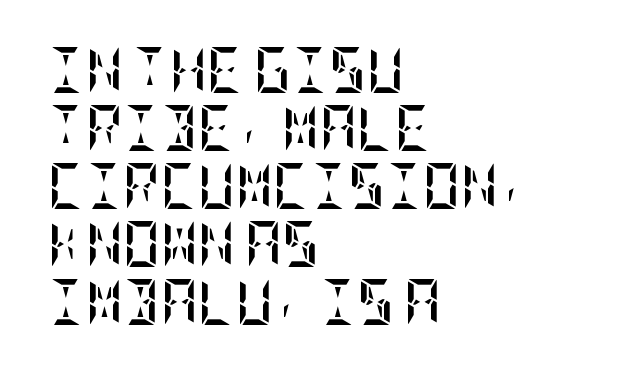
The image shows 46 px semibold, condensed type, upright; set left-aligned, normal line spacing (1.26x), normal letter spacing, not underlined; low stroke contrast and a large x-height.
